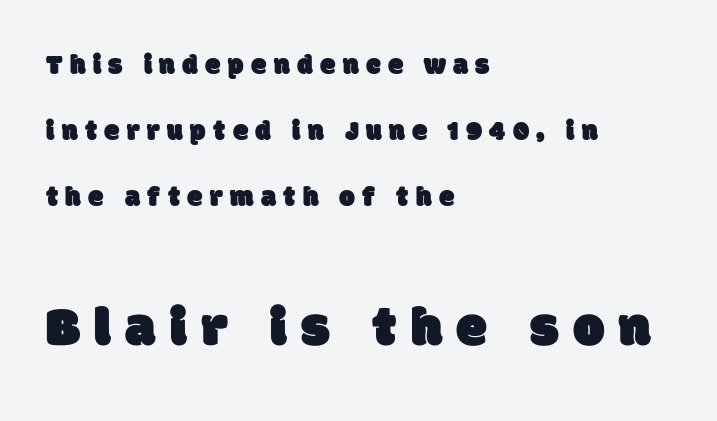
{"serif": "no", "width": "normal", "stroke_contrast": "low", "x_height": "large", "monospaced": "no", "underline": "no", "align": "left", "line_spacing": "loose", "line_spacing_ratio": 2.36, "letter_spacing": "wide", "letter_spacing_em": 0.26, "larger_block": "second", "size_ratio": 2.0, "glyph_px": 56}
